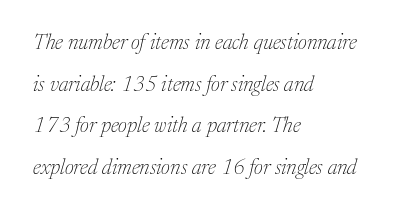
{"italic": "yes", "lean": "right", "slant_degrees": 17, "bold": "no", "underline": "no", "align": "left", "line_spacing": "loose", "line_spacing_ratio": 1.98, "letter_spacing": "normal", "letter_spacing_em": 0.0, "glyph_px": 21}
